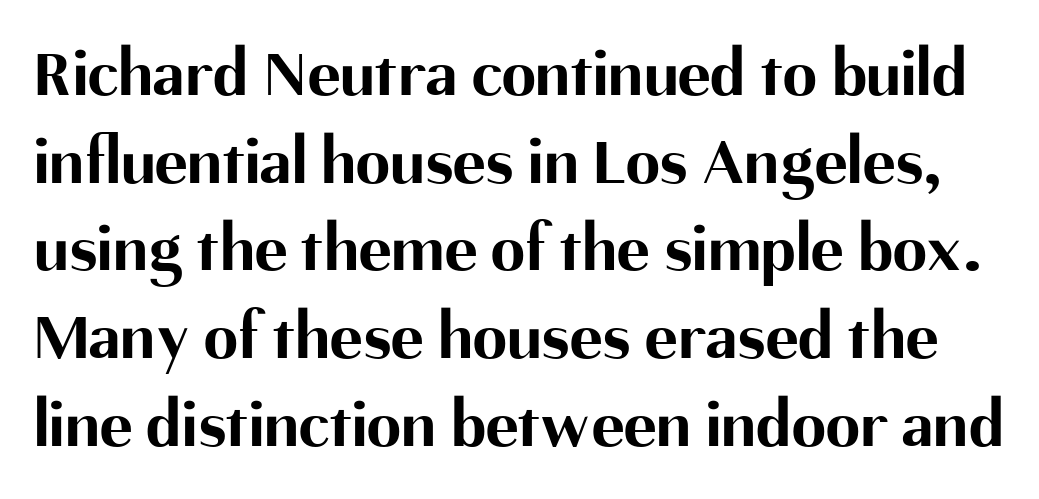
Does the weight exceed regular? Yes, all the way to bold. Line spacing here is normal. Bare-footed words on every line. Caption: standard tracking, unaltered. Style check: upright.
